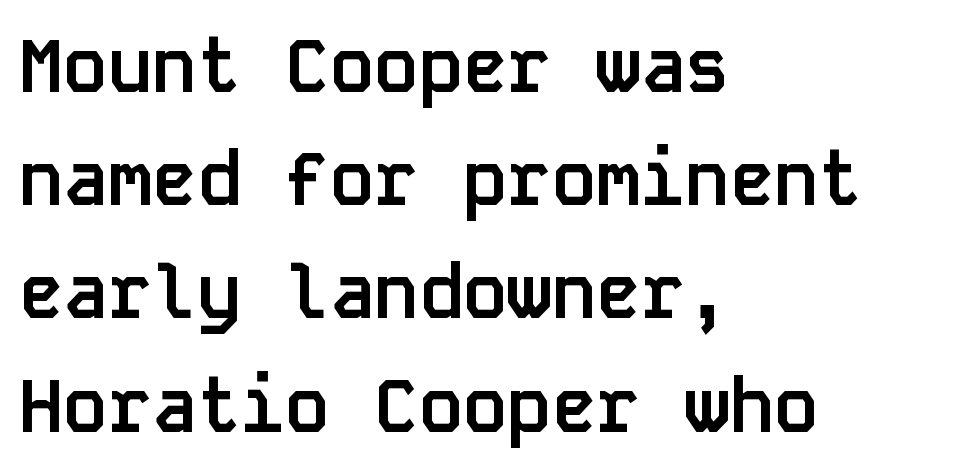
Q: Is the text bold? A: Yes.
Q: Is the text italic (slanted)? A: No, it is upright.
Q: Is the typeface a serif or a sans-serif typeface? A: Sans-serif.
Q: Is the text underlined? A: No.
Q: How is the paragraph aligned? A: Left-aligned.
Q: Is the spacing between letters normal or unusually wide? A: Normal.
Q: Is the spacing between lines tight, normal or loose? A: Normal.
Q: Width (condensed, normal, or wide)? A: Normal.
Q: Stroke contrast? A: Low.
Q: x-height? A: Large.
Q: Monospaced? A: Yes.
